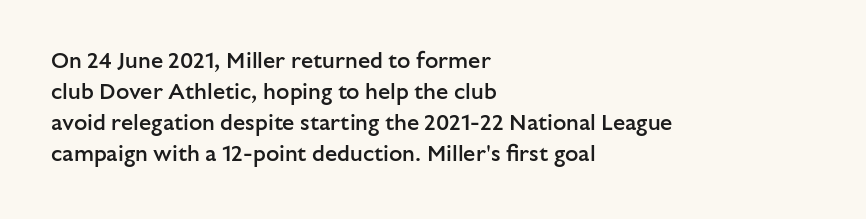
Q: Is the text bold? A: Semi-bold.
Q: Is the text italic (slanted)? A: No, it is upright.
Q: Is the text underlined? A: No.
Q: How is the paragraph aligned? A: Left-aligned.
Q: Is the spacing between letters normal or unusually wide? A: Normal.
Q: Is the spacing between lines tight, normal or loose? A: Normal.
